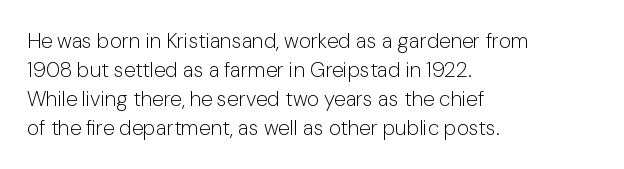
The image shows 21 px text type, upright; set left-aligned, normal line spacing (1.38x), normal letter spacing, not underlined.
